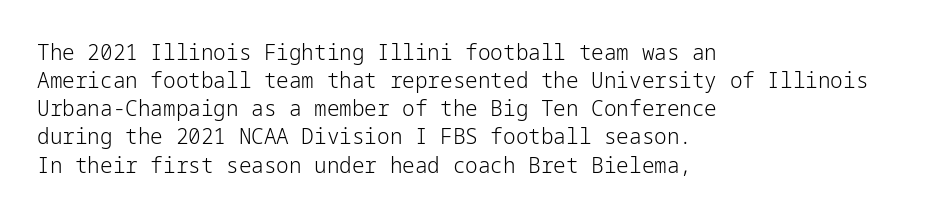
Visually the block forms a straight wall on the left and a jagged coastline on the right. Style check: upright. Bold? No — there's no thickening of the strokes. Notice how descenders clear the ascenders below comfortably — that's standard leading. Each word holds together tightly as a unit, with standard inter-letter gaps.
